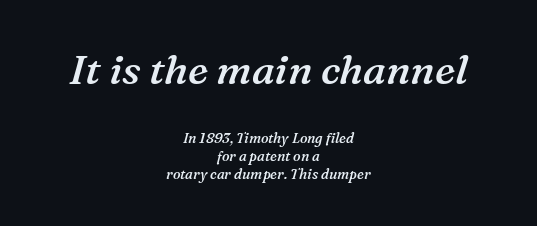
Q: Is the text bold? A: Semi-bold.
Q: Is the text italic (slanted)? A: Yes, it leans right by about 16 degrees.
Q: Is the typeface a serif or a sans-serif typeface? A: Serif.
Q: Is the text underlined? A: No.
Q: How is the paragraph aligned? A: Centered.
Q: Is the spacing between letters normal or unusually wide? A: Normal.
Q: Is the spacing between lines tight, normal or loose? A: Normal.
Q: Which block of text is set in a larger size, the first (top) or the second (bottom)? A: The first (top) one.
Q: Width (condensed, normal, or wide)? A: Normal.
Q: Stroke contrast? A: Medium.
Q: x-height? A: Medium.
Q: Monospaced? A: No.
